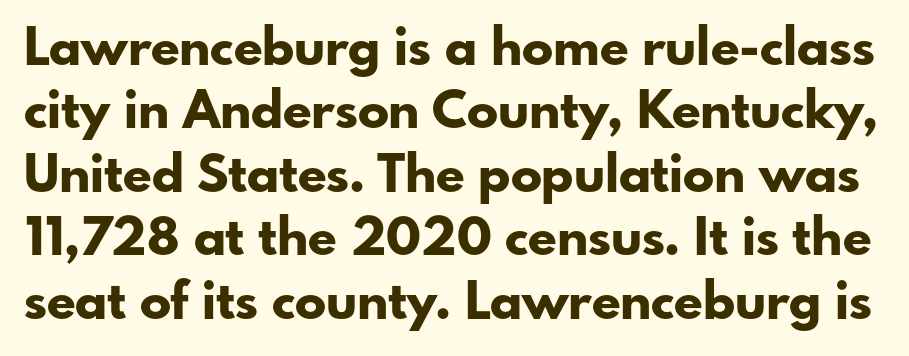
The image shows 52 px bold sans-serif type, upright; set line spacing 1.22x, normal letter spacing, not underlined; low stroke contrast and a small x-height.
